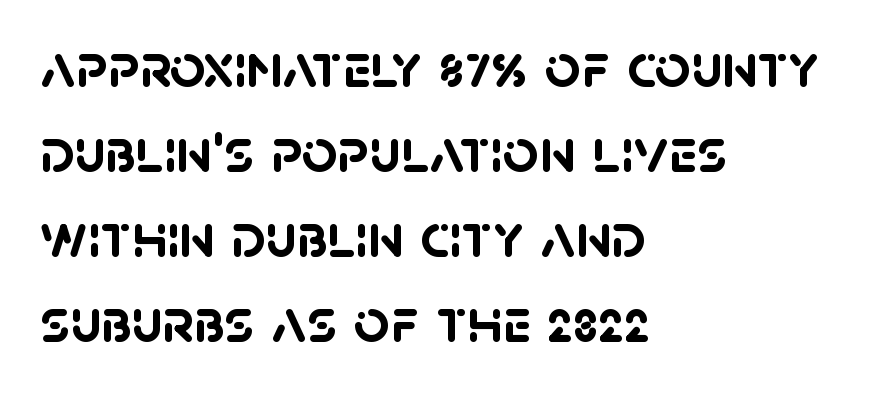
The font family rendered here belongs to the sans-serif group. Here the designer chose a conventional face with non-uniform glyph widths. Look at the tracking — it's just the regular setting, nothing added. The rows are spaced the way most documents space them. Strong, thick strokes mark this as bold type. Does the copy run flush right? No — it runs flush left.
